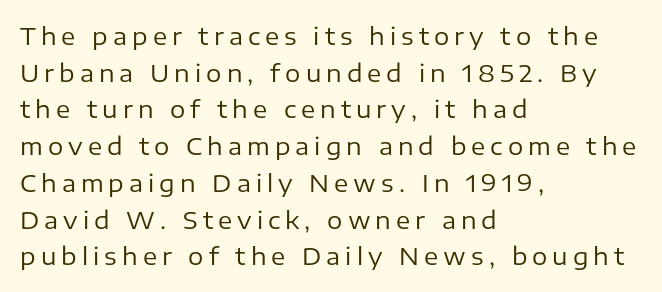
The image shows 24 px text type, upright; set left-aligned, normal line spacing (1.53x), unusually wide letter spacing (+0.21 em), not underlined.
